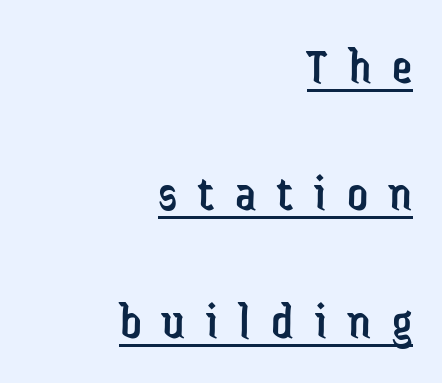
{"serif": "no", "italic": "no", "bold": "no", "weight": "regular", "width": "condensed", "stroke_contrast": "low", "x_height": "medium", "monospaced": "no", "underline": "yes", "align": "right", "line_spacing": "loose", "line_spacing_ratio": 2.5, "letter_spacing": "wide", "letter_spacing_em": 0.41, "glyph_px": 51}
